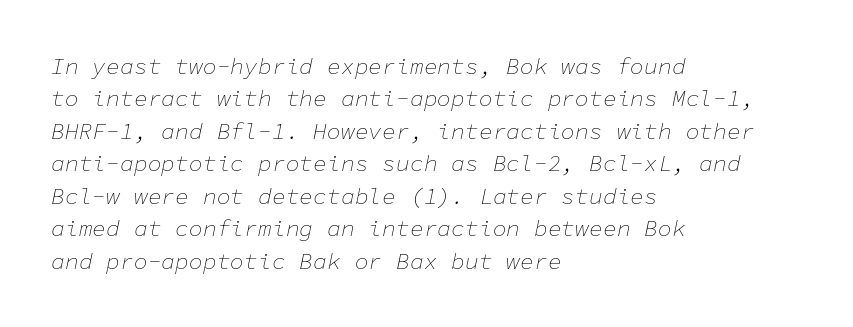
Q: Is the text bold? A: No.
Q: Is the text italic (slanted)? A: Yes, it leans right by about 11 degrees.
Q: Is the text underlined? A: No.
Q: How is the paragraph aligned? A: Left-aligned.
Q: Is the spacing between letters normal or unusually wide? A: Normal.
Q: Is the spacing between lines tight, normal or loose? A: Normal.
